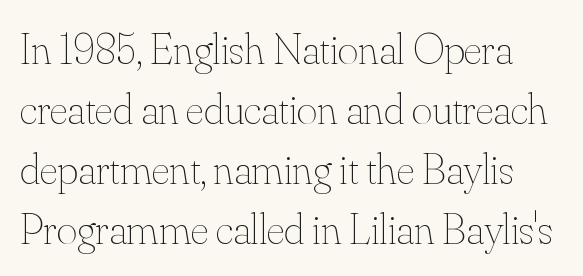
Q: Is the text bold? A: No.
Q: Is the text italic (slanted)? A: No, it is upright.
Q: Is the text underlined? A: No.
Q: Is the spacing between letters normal or unusually wide? A: Normal.
Q: Is the spacing between lines tight, normal or loose? A: Normal.
Q: Width (condensed, normal, or wide)? A: Normal.
Q: Stroke contrast? A: Medium.
Q: x-height? A: Small.
Q: Monospaced? A: No.
